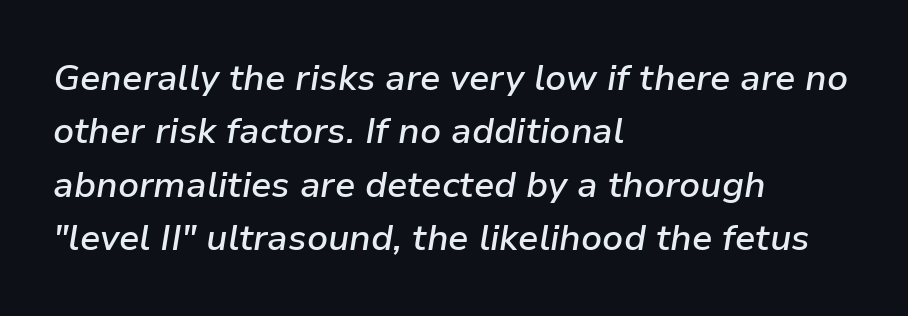
The image shows 36 px semibold type, italic (leaning right); set left-aligned, normal line spacing (1.48x), normal letter spacing, not underlined; low stroke contrast and a medium x-height.
